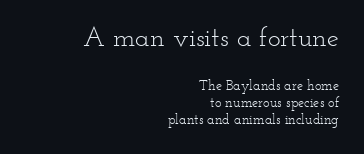
The image shows 27 px text type, upright; set right-aligned, line spacing 1.21x, normal letter spacing, not underlined; the first (top) block is 1.93x larger.
